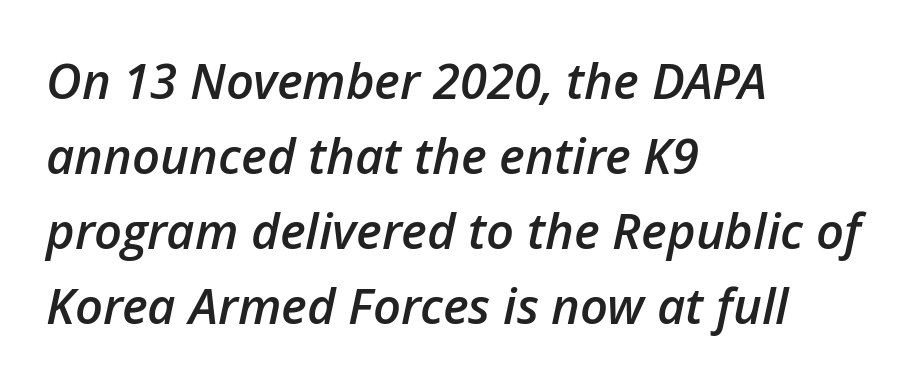
Q: Is the text bold? A: Semi-bold.
Q: Is the text italic (slanted)? A: Yes, it leans right by about 12 degrees.
Q: Is the text underlined? A: No.
Q: How is the paragraph aligned? A: Left-aligned.
Q: Is the spacing between letters normal or unusually wide? A: Normal.
Q: Is the spacing between lines tight, normal or loose? A: Normal.
Q: Width (condensed, normal, or wide)? A: Normal.
Q: Stroke contrast? A: Low.
Q: x-height? A: Medium.
Q: Monospaced? A: No.
